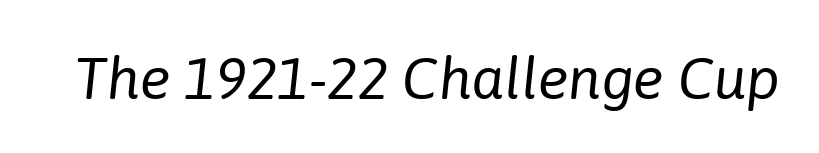
Q: Is the text bold? A: No.
Q: Is the text italic (slanted)? A: Yes, it leans right by about 6 degrees.
Q: Is the text underlined? A: No.
Q: Is the spacing between letters normal or unusually wide? A: Normal.
Q: Width (condensed, normal, or wide)? A: Normal.
Q: Stroke contrast? A: Low.
Q: x-height? A: Medium.
Q: Monospaced? A: No.
